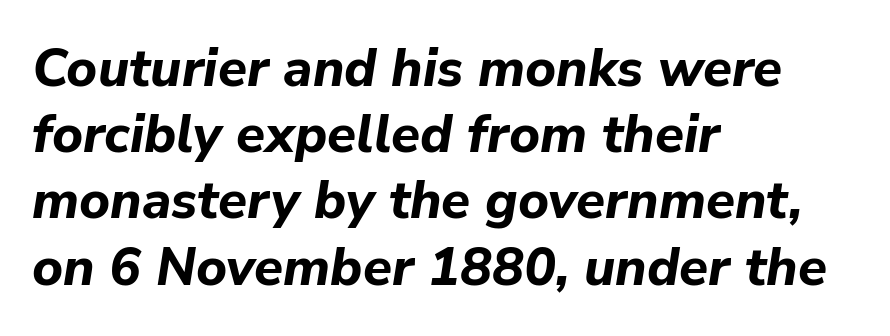
Q: Is the text bold? A: Yes.
Q: Is the text italic (slanted)? A: Yes, it leans right by about 9 degrees.
Q: Is the text underlined? A: No.
Q: How is the paragraph aligned? A: Left-aligned.
Q: Is the spacing between letters normal or unusually wide? A: Normal.
Q: Is the spacing between lines tight, normal or loose? A: Normal.
Q: Width (condensed, normal, or wide)? A: Normal.
Q: Stroke contrast? A: Low.
Q: x-height? A: Medium.
Q: Monospaced? A: No.
